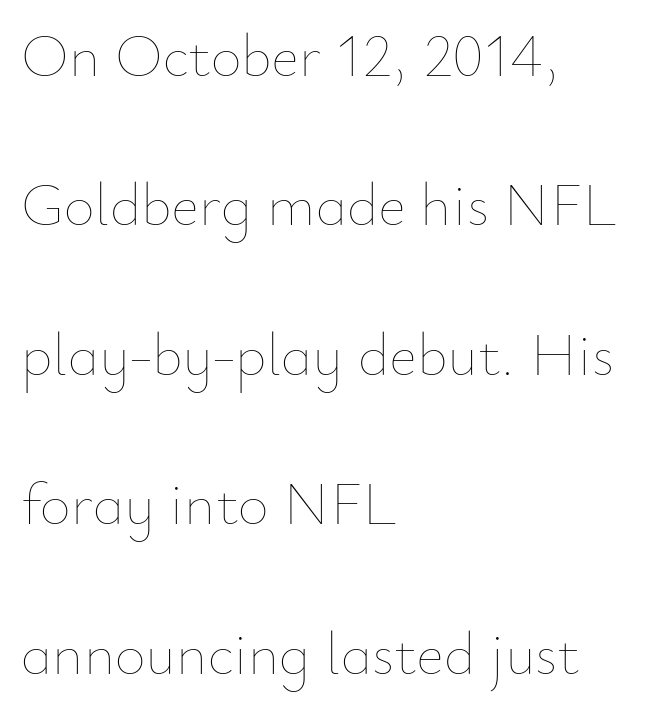
Nobody touched the tracking dial on this one. The lines are quadded left. Posture: upright roman. Each new line begins a long way beneath the previous one.
